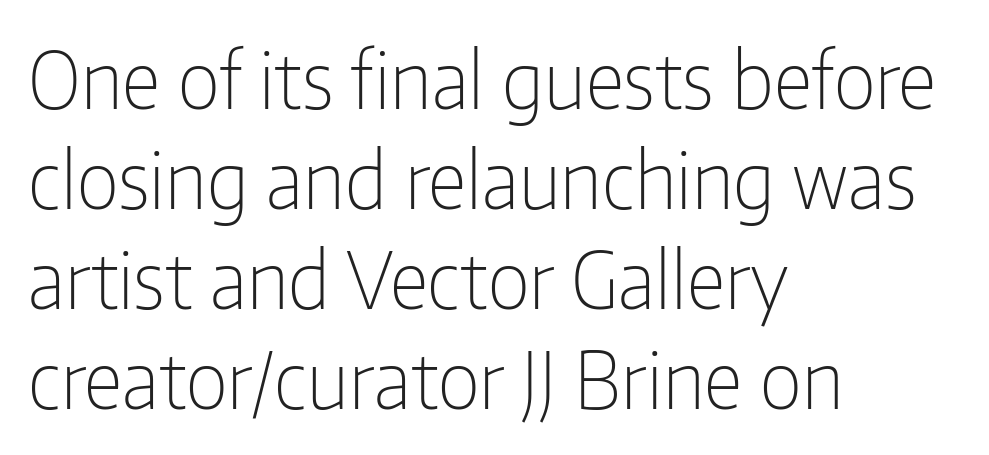
Stems and bowls with no extra thickness — not bold. The letters advance in unequal steps, a hallmark of proportional type. The characters display no serif detailing; their extremities are plain. The vertical gap from one line to the next is medium. The paragraph shown leans on its left margin.
